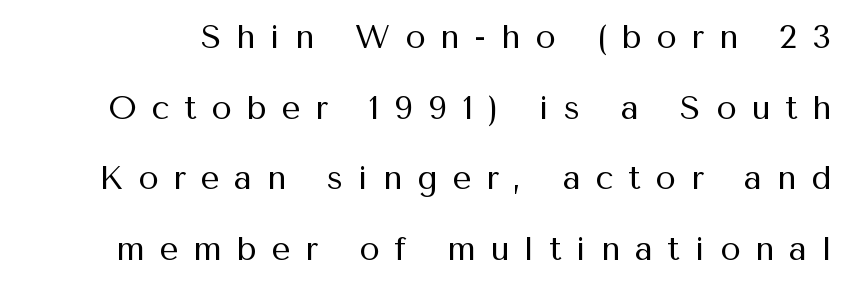
The image shows 33 px regular-weight sans-serif type, upright; set loose line spacing (2.14x), unusually wide letter spacing (+0.45 em), not underlined; medium stroke contrast and a medium x-height.
